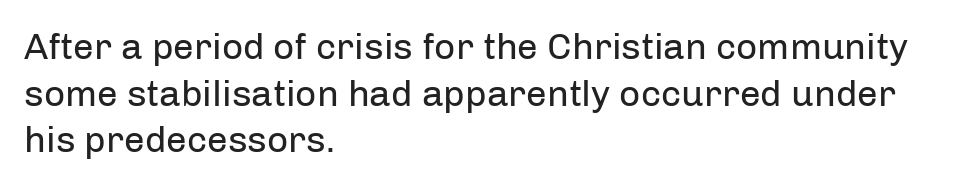
Q: Is the text bold? A: No.
Q: Is the text italic (slanted)? A: No, it is upright.
Q: Is the typeface a serif or a sans-serif typeface? A: Sans-serif.
Q: Is the text underlined? A: No.
Q: How is the paragraph aligned? A: Left-aligned.
Q: Is the spacing between letters normal or unusually wide? A: Normal.
Q: Is the spacing between lines tight, normal or loose? A: Normal.
Q: Width (condensed, normal, or wide)? A: Normal.
Q: Stroke contrast? A: Low.
Q: x-height? A: Medium.
Q: Monospaced? A: No.
